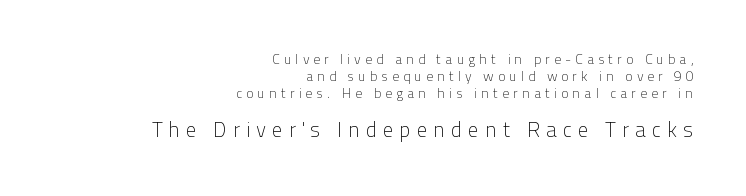
No chunkiness to these letters — they're not bold. These lines were composed using upright roman letters. Size contrast runs from small at the top to large at the bottom. The rendering inserts visible extra space after every character. Type without underlining.
